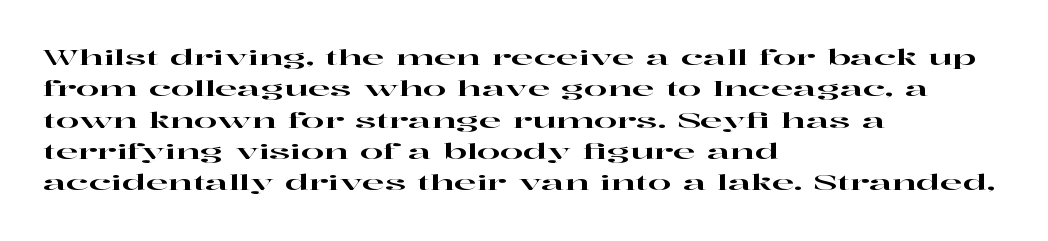
The image shows 21 px text type, upright; set left-aligned, normal line spacing (1.49x), normal letter spacing, not underlined.
